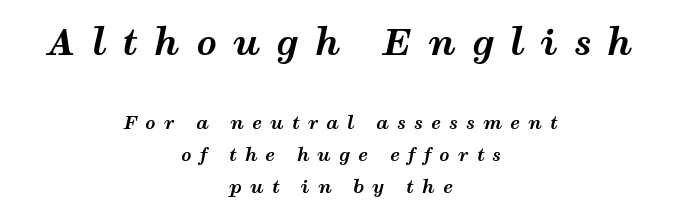
The image shows 36 px bold, wide type, italic (leaning right); set centered, line spacing 1.76x, unusually wide letter spacing (+0.45 em), not underlined; the first (top) block is 2.0x larger; medium stroke contrast and a medium x-height.
